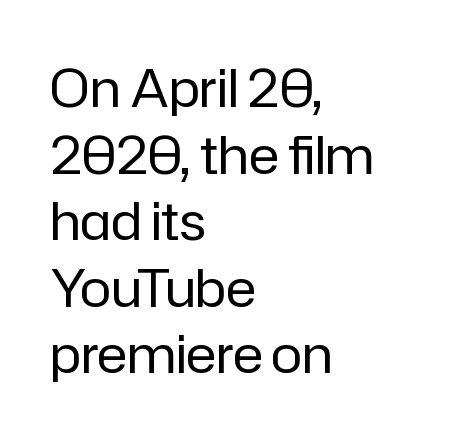
Alignment: flush left. Reading down the column, the eye jumps a familiar distance to each next line. Font category for this specimen: sans-serif. Unmarked baselines from the first word to the last. The rendering keeps characters at their native spacing.
